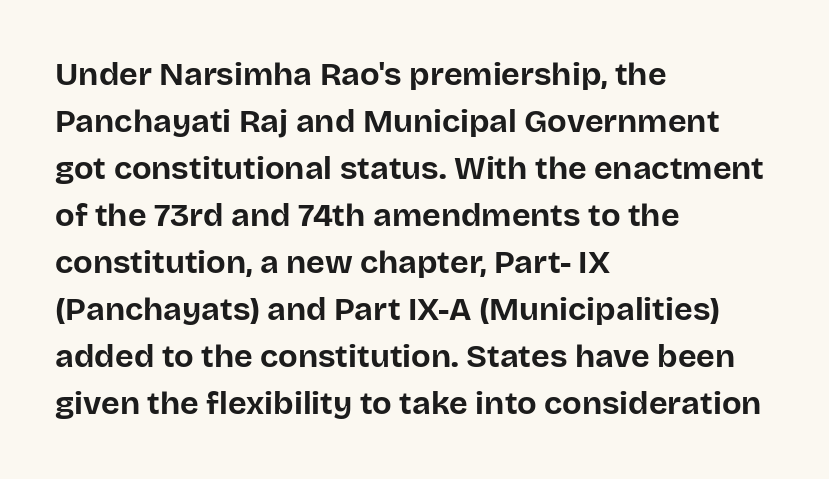
The image shows 32 px bold sans-serif type, upright; set left-aligned, normal line spacing (1.47x), normal letter spacing, not underlined; low stroke contrast and a large x-height.
